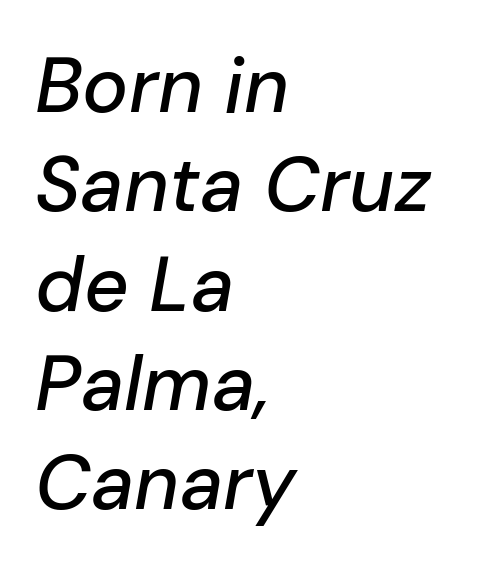
Q: Is the text italic (slanted)? A: Yes, it leans right by about 10 degrees.
Q: Is the text underlined? A: No.
Q: How is the paragraph aligned? A: Left-aligned.
Q: Is the spacing between letters normal or unusually wide? A: Normal.
Q: Is the spacing between lines tight, normal or loose? A: Normal.
Q: Width (condensed, normal, or wide)? A: Normal.
Q: Stroke contrast? A: Low.
Q: x-height? A: Medium.
Q: Monospaced? A: No.
